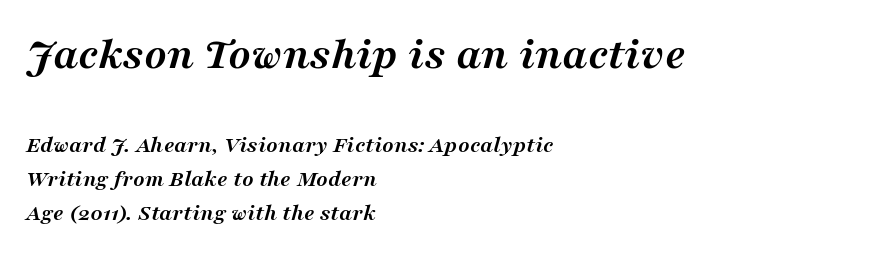
The image shows 47 px semibold serif type, italic (leaning right); set left-aligned, normal line spacing (1.41x), normal letter spacing, not underlined; the first (top) block is 1.96x larger; medium stroke contrast and a medium x-height.
